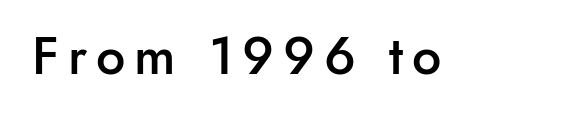
{"serif": "no", "italic": "no", "bold": "semi", "weight": "semibold", "width": "normal", "stroke_contrast": "low", "x_height": "small", "monospaced": "no", "underline": "no", "glyph_px": 52}
